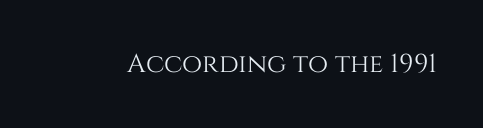
{"italic": "no", "underline": "no", "letter_spacing": "normal", "letter_spacing_em": 0.0, "glyph_px": 26}
